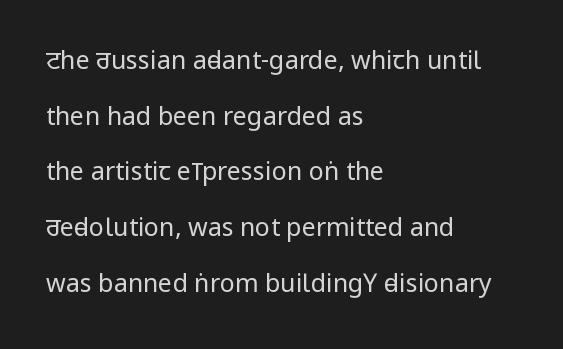
{"italic": "no", "bold": "no", "underline": "no", "align": "left", "line_spacing": "loose", "line_spacing_ratio": 2.23, "letter_spacing": "normal", "letter_spacing_em": 0.0, "glyph_px": 25}
